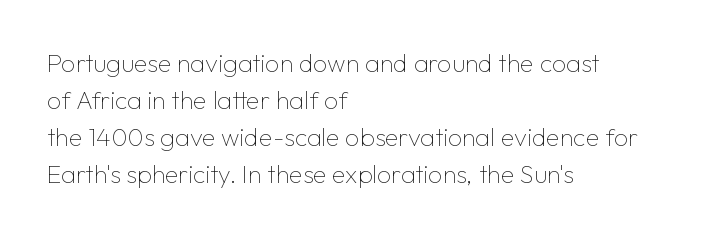
The image shows 25 px text type, upright; set left-aligned, normal line spacing (1.48x), normal letter spacing, not underlined.
